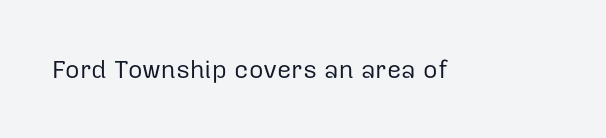
Q: Is the text bold? A: No.
Q: Is the text italic (slanted)? A: No, it is upright.
Q: Is the text underlined? A: No.
Q: Is the spacing between letters normal or unusually wide? A: Normal.
